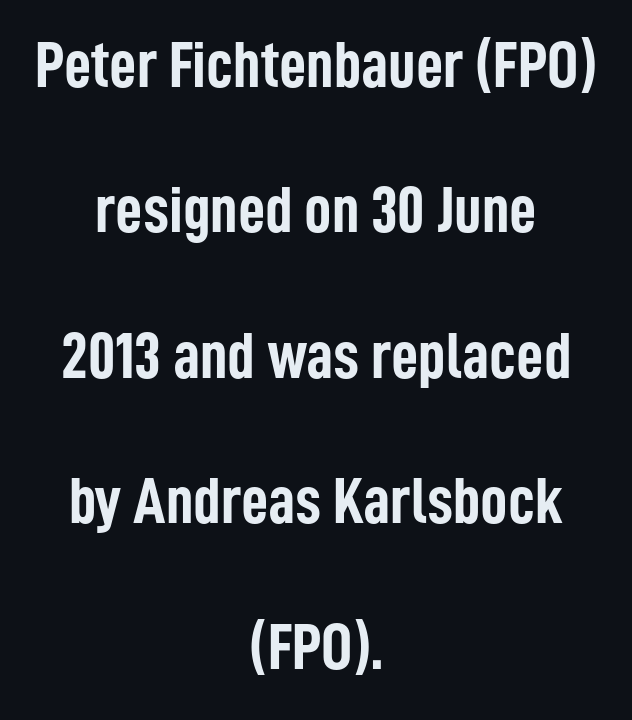
{"serif": "no", "italic": "no", "bold": "yes", "weight": "semibold", "width": "condensed", "stroke_contrast": "low", "x_height": "medium", "monospaced": "no", "underline": "no", "align": "center", "line_spacing": "loose", "line_spacing_ratio": 2.17, "letter_spacing": "normal", "letter_spacing_em": 0.0, "glyph_px": 67}
